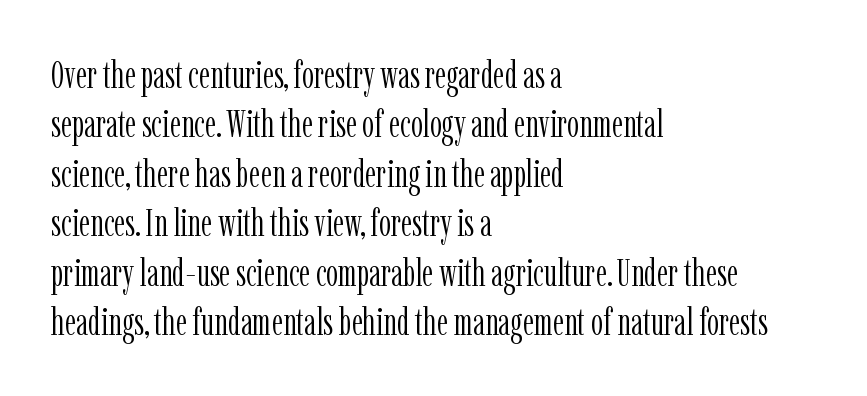
The letters carry serifs — small finishing strokes at the ends of their stems. The letters advance in unequal steps, a hallmark of proportional type. Notice how the passage keeps a crisp vertical edge on the left only. The foot of each line stays bare and open.
